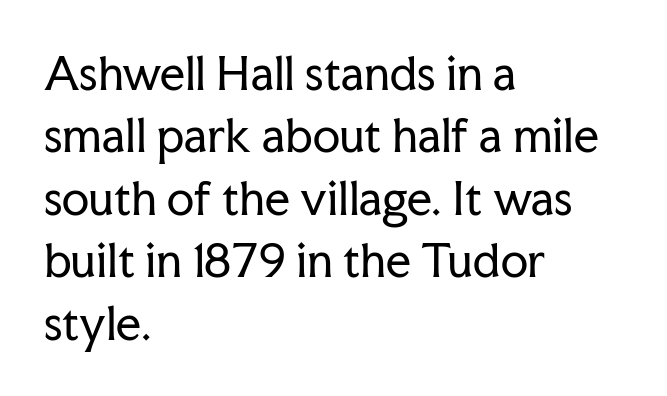
A quiet, ordinary-to-light weight characterises the typeface. A typesetter would mark this as roman, not italic. Compared with typical body copy, the letter spacing here is the same. Glance below the letters and you will spot only blank space.
